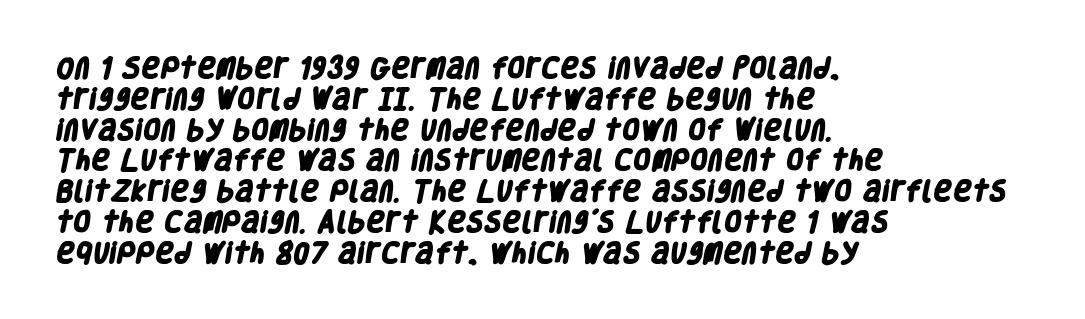
{"bold": "yes", "underline": "no", "align": "left", "line_spacing": "normal", "line_spacing_ratio": 1.34, "letter_spacing": "normal", "letter_spacing_em": 0.0, "glyph_px": 23}
